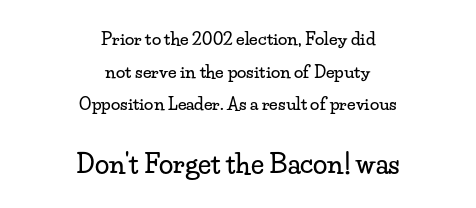
The image shows 26 px text type, upright; set centered, loose line spacing (1.92x), normal letter spacing, not underlined; the second (bottom) block is 1.53x larger.
